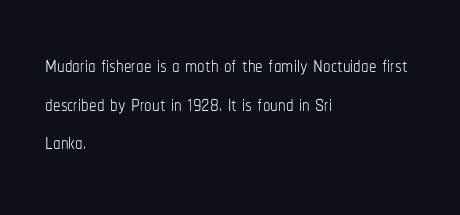
The image shows 30 px thin, condensed type, upright; set left-aligned, normal line spacing (1.29x), normal letter spacing, not underlined; low stroke contrast and a medium x-height.
